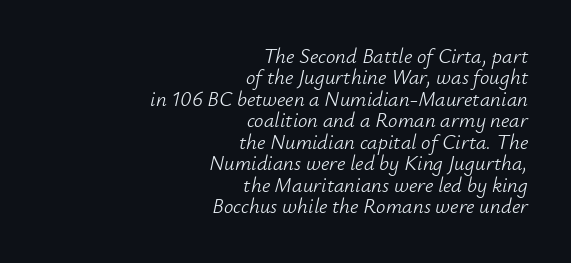
Every character sits at an angle, as italics do. Descenders hang freely into open space. The leading is snug, giving the passage a crowded texture. These lines keep a tight, regular rhythm from letter to letter. One-word summary of the alignment: right.
